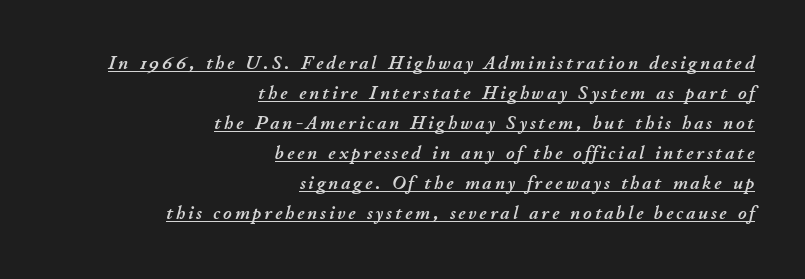
{"italic": "yes", "lean": "right", "slant_degrees": 11, "underline": "yes", "align": "right", "line_spacing": "normal", "line_spacing_ratio": 1.5, "glyph_px": 20}
